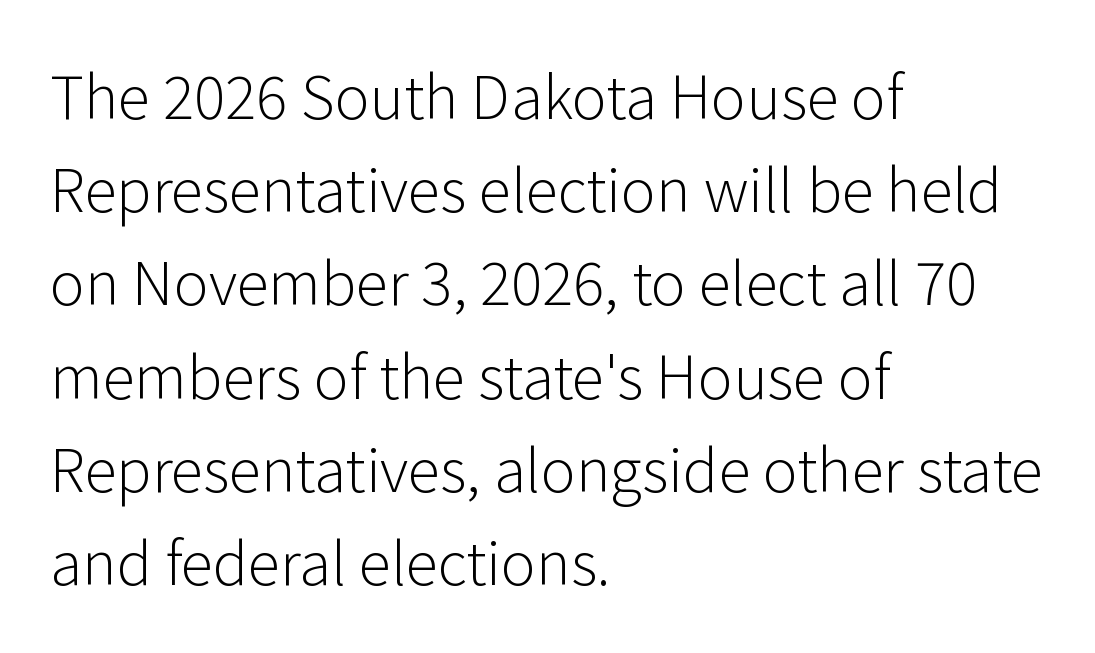
{"serif": "no", "italic": "no", "bold": "no", "weight": "light", "width": "normal", "stroke_contrast": "low", "x_height": "medium", "monospaced": "no", "underline": "no", "align": "left", "line_spacing": "normal", "line_spacing_ratio": 1.58, "letter_spacing": "normal", "letter_spacing_em": 0.0, "glyph_px": 59}
